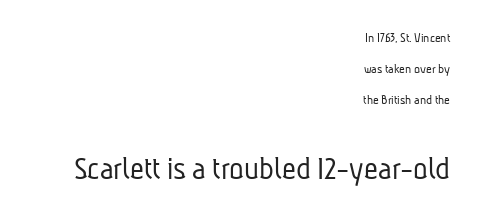
{"serif": "no", "bold": "no", "weight": "light", "width": "condensed", "stroke_contrast": "low", "x_height": "medium", "monospaced": "no", "underline": "no", "align": "right", "line_spacing": "loose", "line_spacing_ratio": 2.22, "letter_spacing": "normal", "letter_spacing_em": 0.0, "larger_block": "second", "size_ratio": 2.43, "glyph_px": 34}
